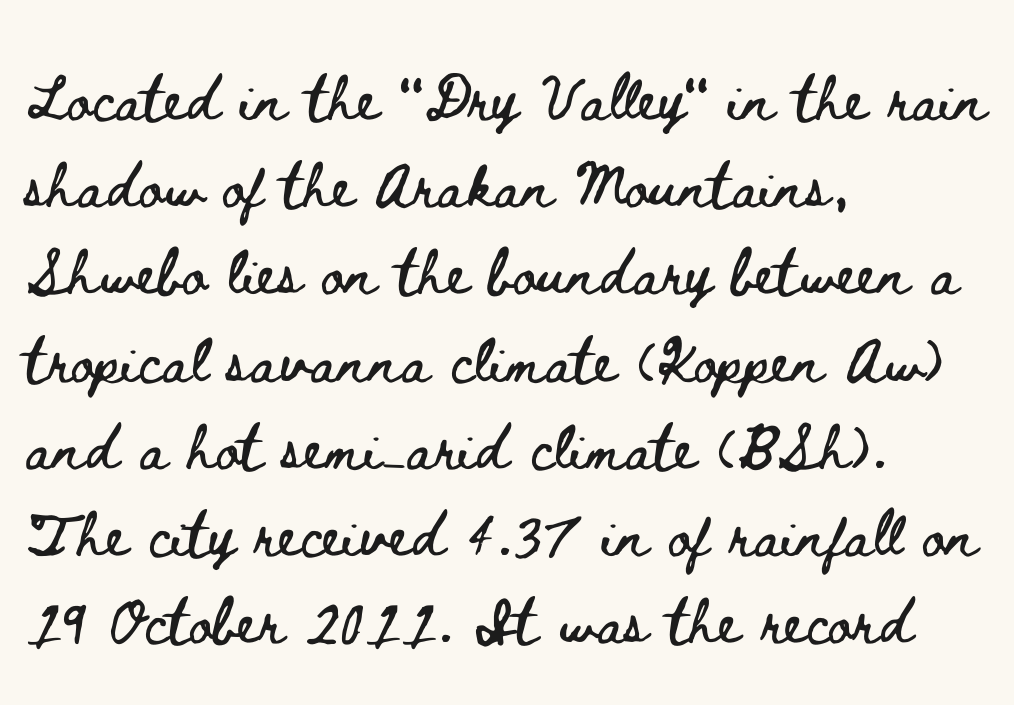
The image shows 57 px wide type; set left-aligned, normal line spacing (1.53x), normal letter spacing, not underlined; low stroke contrast and a small x-height.
